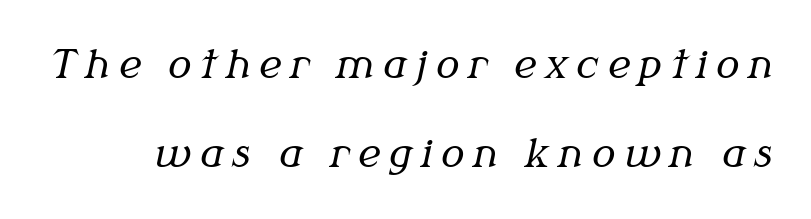
Q: Is the text bold? A: No.
Q: Is the text italic (slanted)? A: Yes, it leans right by about 12 degrees.
Q: Is the typeface a serif or a sans-serif typeface? A: Serif.
Q: Is the text underlined? A: No.
Q: Is the spacing between letters normal or unusually wide? A: Unusually wide.
Q: Is the spacing between lines tight, normal or loose? A: Loose.
Q: Width (condensed, normal, or wide)? A: Normal.
Q: Stroke contrast? A: Medium.
Q: x-height? A: Medium.
Q: Monospaced? A: No.
